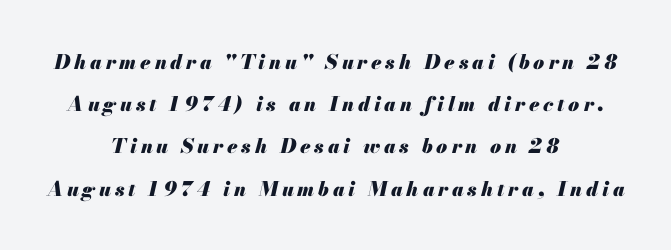
{"italic": "yes", "lean": "right", "slant_degrees": 13, "bold": "yes", "underline": "no", "align": "center", "line_spacing": "loose", "line_spacing_ratio": 2.11, "glyph_px": 20}
